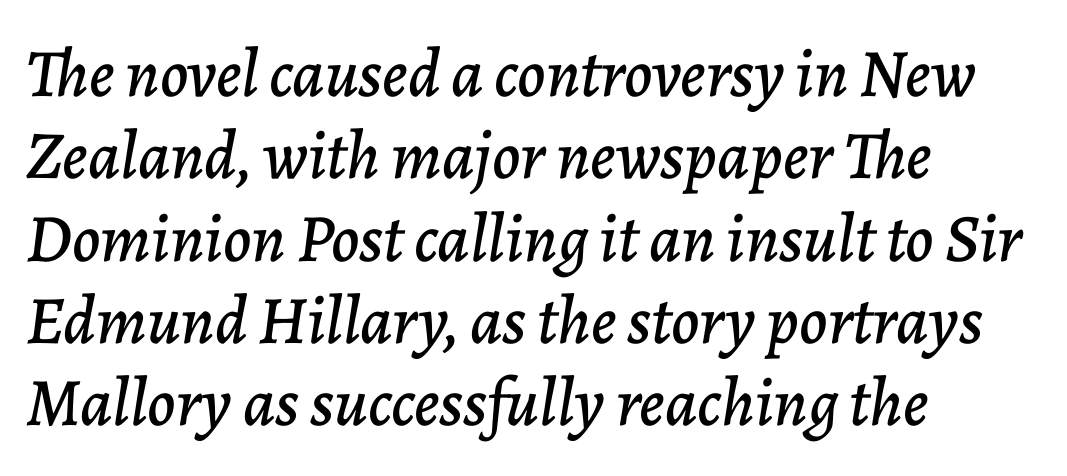
Q: Is the text italic (slanted)? A: Yes, it leans right by about 7 degrees.
Q: Is the text underlined? A: No.
Q: How is the paragraph aligned? A: Left-aligned.
Q: Is the spacing between letters normal or unusually wide? A: Normal.
Q: Width (condensed, normal, or wide)? A: Normal.
Q: Stroke contrast? A: Low.
Q: x-height? A: Medium.
Q: Monospaced? A: No.
